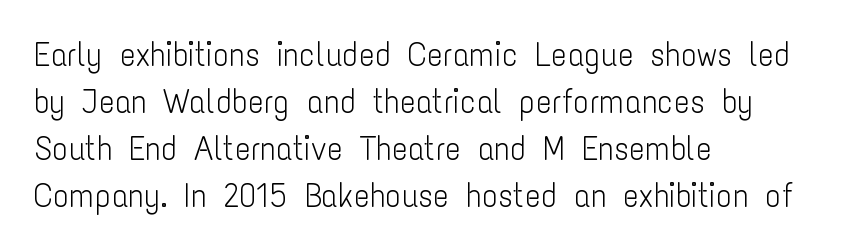
Any mark beneath the type? The region is blank. Successive baselines arrive at the customary interval. Vertical stems look standard width or narrower in stroke. The passage shown is typed in a proportional face where columns would drift. Serifs: no, the terminals of the letterforms are clean. Does the copy run flush right? No — it runs flush left.
